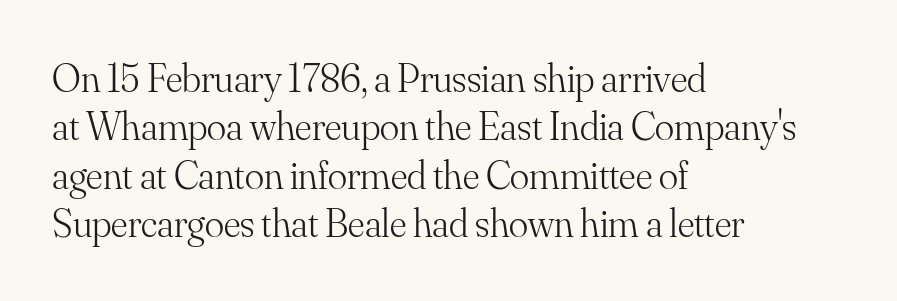
Q: Is the text bold? A: No.
Q: Is the text italic (slanted)? A: No, it is upright.
Q: Is the typeface a serif or a sans-serif typeface? A: Serif.
Q: Is the text underlined? A: No.
Q: How is the paragraph aligned? A: Left-aligned.
Q: Is the spacing between letters normal or unusually wide? A: Normal.
Q: Width (condensed, normal, or wide)? A: Normal.
Q: Stroke contrast? A: Medium.
Q: x-height? A: Small.
Q: Monospaced? A: No.
